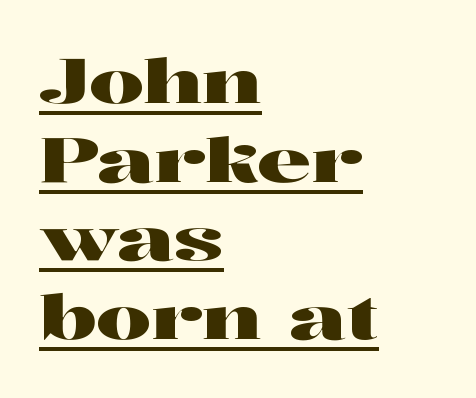
Q: Is the text italic (slanted)? A: No, it is upright.
Q: Is the typeface a serif or a sans-serif typeface? A: Serif.
Q: Is the text underlined? A: Yes.
Q: How is the paragraph aligned? A: Left-aligned.
Q: Is the spacing between letters normal or unusually wide? A: Normal.
Q: Is the spacing between lines tight, normal or loose? A: Normal.
Q: Width (condensed, normal, or wide)? A: Wide.
Q: Stroke contrast? A: High.
Q: x-height? A: Medium.
Q: Monospaced? A: No.
